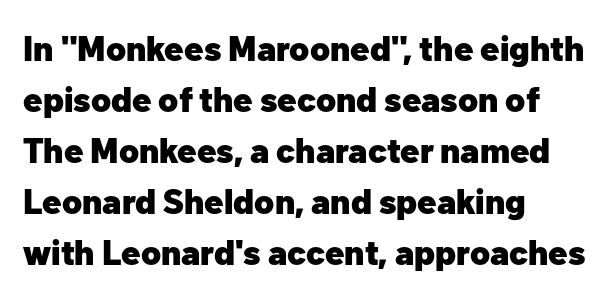
The image shows 35 px heavy sans-serif type, upright; set left-aligned, normal line spacing (1.46x), normal letter spacing, not underlined; low stroke contrast and a medium x-height.
